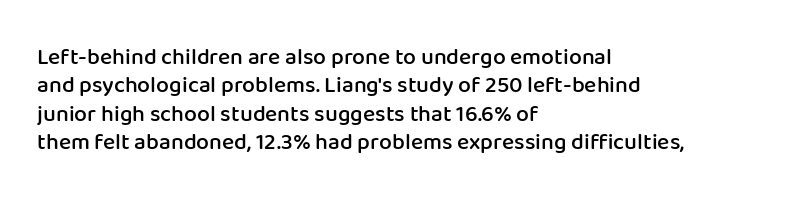
The image shows 23 px text type, upright; set left-aligned, line spacing 1.23x, normal letter spacing, not underlined.
